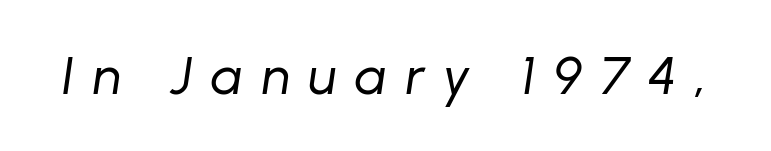
The image shows 53 px regular-weight type, italic (leaning right); set unusually wide letter spacing (+0.35 em), not underlined; low stroke contrast and a medium x-height.
